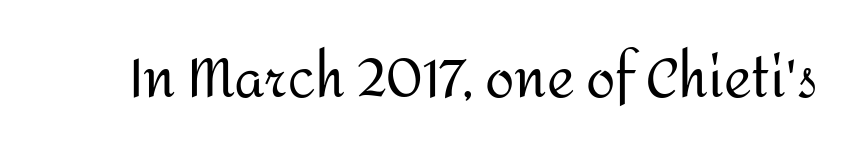
Tracking here is standard; glyphs follow each other at the usual distance. Is this a heavy cut? Hardly; it is regular or lighter. It's the straight-up-and-down kind of type. I'd call this a sans setting — the letters go barefoot. The space directly below the letters is spotless.
